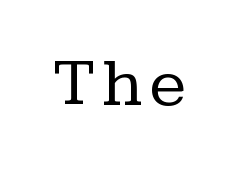
Q: Is the text bold? A: No.
Q: Is the text italic (slanted)? A: No, it is upright.
Q: Is the typeface a serif or a sans-serif typeface? A: Serif.
Q: Is the text underlined? A: No.
Q: Width (condensed, normal, or wide)? A: Normal.
Q: Stroke contrast? A: Low.
Q: x-height? A: Medium.
Q: Monospaced? A: No.
